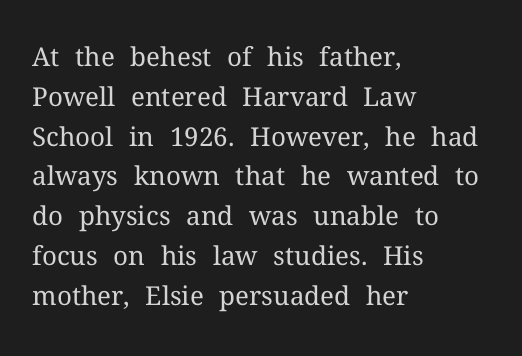
Q: Is the text bold? A: No.
Q: Is the text italic (slanted)? A: No, it is upright.
Q: Is the text underlined? A: No.
Q: How is the paragraph aligned? A: Left-aligned.
Q: Is the spacing between letters normal or unusually wide? A: Normal.
Q: Is the spacing between lines tight, normal or loose? A: Normal.
